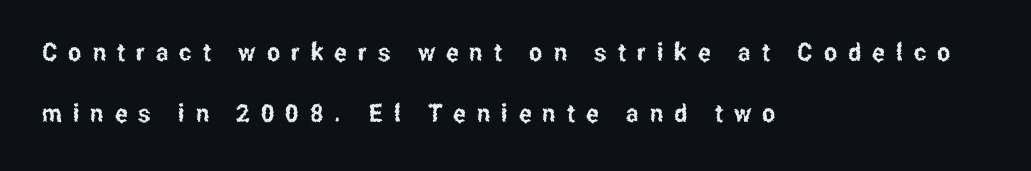
{"italic": "no", "underline": "no", "align": "left", "line_spacing": "loose", "line_spacing_ratio": 2.44, "letter_spacing": "wide", "letter_spacing_em": 0.44, "glyph_px": 25}
